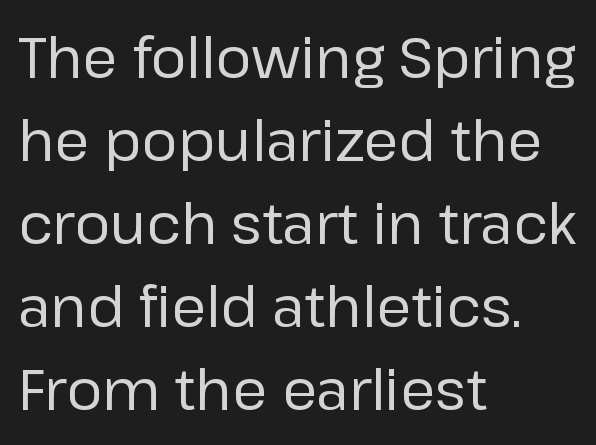
{"serif": "no", "italic": "no", "bold": "no", "weight": "regular", "width": "normal", "stroke_contrast": "low", "x_height": "medium", "monospaced": "no", "underline": "no", "align": "left", "line_spacing": "normal", "line_spacing_ratio": 1.48, "letter_spacing": "normal", "letter_spacing_em": 0.0, "glyph_px": 56}
